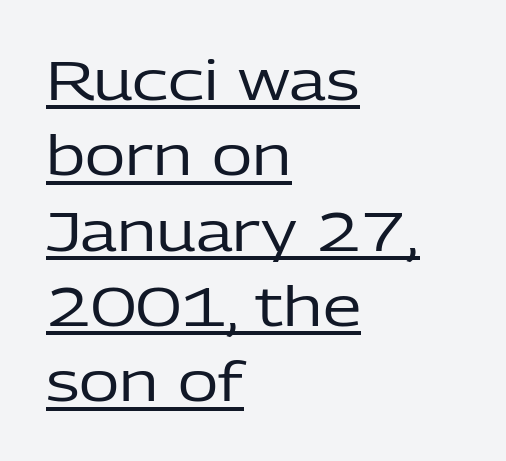
Q: Is the text bold? A: No.
Q: Is the text italic (slanted)? A: No, it is upright.
Q: Is the typeface a serif or a sans-serif typeface? A: Sans-serif.
Q: Is the text underlined? A: Yes.
Q: How is the paragraph aligned? A: Left-aligned.
Q: Is the spacing between letters normal or unusually wide? A: Normal.
Q: Is the spacing between lines tight, normal or loose? A: Normal.
Q: Width (condensed, normal, or wide)? A: Normal.
Q: Stroke contrast? A: Low.
Q: x-height? A: Medium.
Q: Monospaced? A: No.
